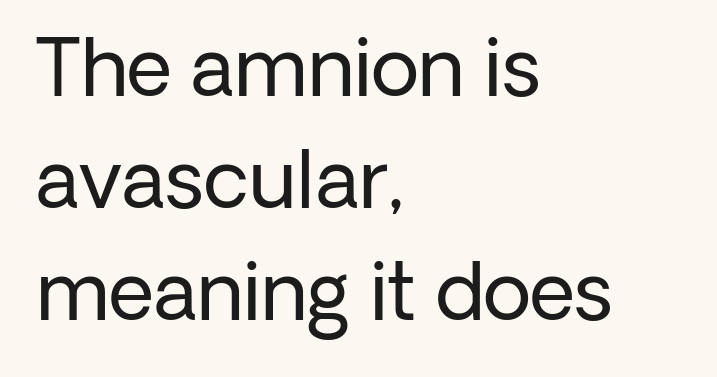
{"serif": "no", "italic": "no", "bold": "no", "weight": "regular", "width": "normal", "stroke_contrast": "low", "x_height": "medium", "monospaced": "no", "underline": "no", "align": "left", "line_spacing": "normal", "line_spacing_ratio": 1.42, "letter_spacing": "normal", "letter_spacing_em": 0.0, "glyph_px": 79}
